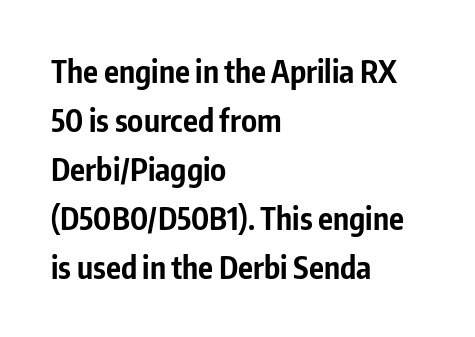
Q: Is the text bold? A: Yes.
Q: Is the text italic (slanted)? A: No, it is upright.
Q: Is the typeface a serif or a sans-serif typeface? A: Sans-serif.
Q: Is the text underlined? A: No.
Q: How is the paragraph aligned? A: Left-aligned.
Q: Is the spacing between letters normal or unusually wide? A: Normal.
Q: Is the spacing between lines tight, normal or loose? A: Normal.
Q: Width (condensed, normal, or wide)? A: Condensed.
Q: Stroke contrast? A: Low.
Q: x-height? A: Medium.
Q: Monospaced? A: No.
